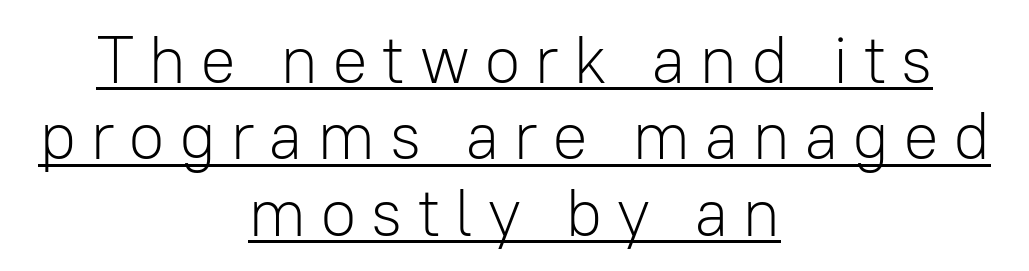
Q: Is the text bold? A: No.
Q: Is the text italic (slanted)? A: No, it is upright.
Q: Is the typeface a serif or a sans-serif typeface? A: Sans-serif.
Q: Is the text underlined? A: Yes.
Q: How is the paragraph aligned? A: Centered.
Q: Is the spacing between letters normal or unusually wide? A: Unusually wide.
Q: Is the spacing between lines tight, normal or loose? A: Tight.
Q: Width (condensed, normal, or wide)? A: Normal.
Q: Stroke contrast? A: Low.
Q: x-height? A: Medium.
Q: Monospaced? A: No.
